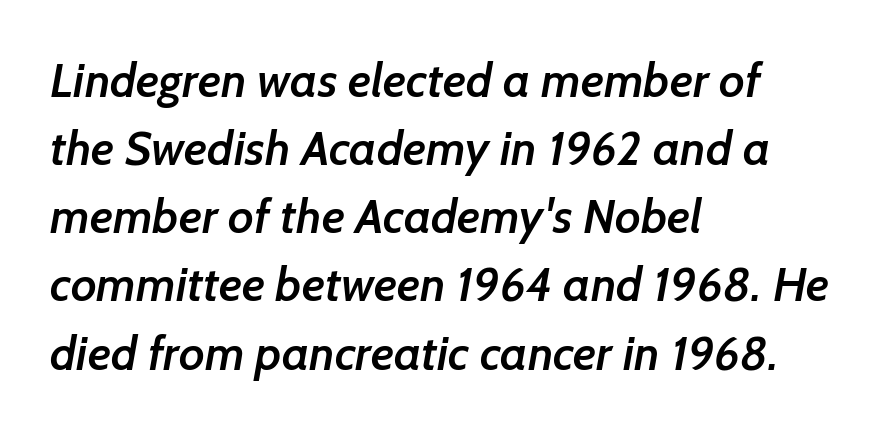
The image shows 48 px semibold sans-serif type; set left-aligned, normal line spacing (1.42x), normal letter spacing, not underlined; low stroke contrast and a medium x-height.
